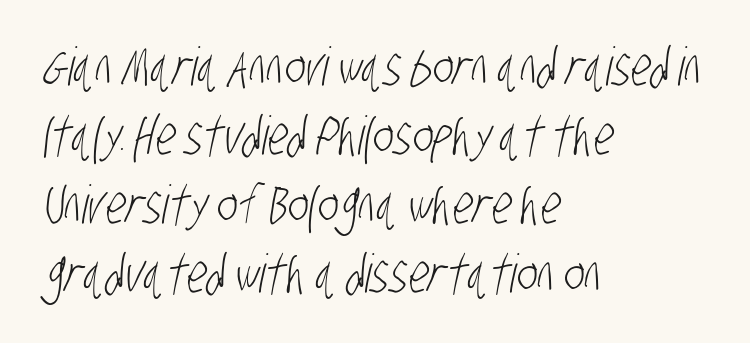
The image shows 53 px light, condensed sans-serif type; set left-aligned, normal line spacing (1.3x), normal letter spacing, not underlined; low stroke contrast and a large x-height.
